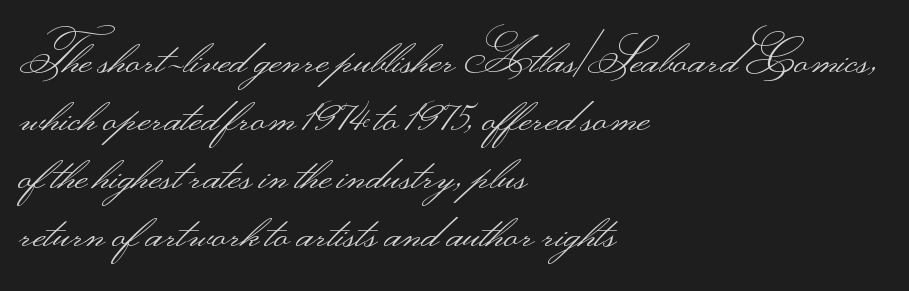
To sum up the face: it is a sans, with no serifs. Letters rest on an invisible, unmarked baseline. Teacher's note: observe the even left margin — that is flush-left alignment. Think of a printed novel: that variable character pitch is what you see here. Caption: standard tracking, unaltered.
